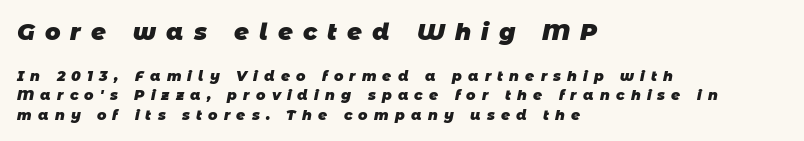
Nobody drew a line under any word here. Typographic density is high because the face is bold. Here the first block reads like a headline and the second like body copy. Glyph-to-glyph distance is far greater than everyday printed text. Short and long lines alike share a common starting point at left. This block has exactly the height ordinary leading produces.
